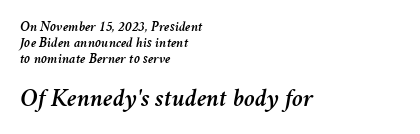
The image shows 25 px text type, italic (leaning right); set left-aligned, tight line spacing (1.13x), normal letter spacing, not underlined; the second (bottom) block is 1.79x larger.
